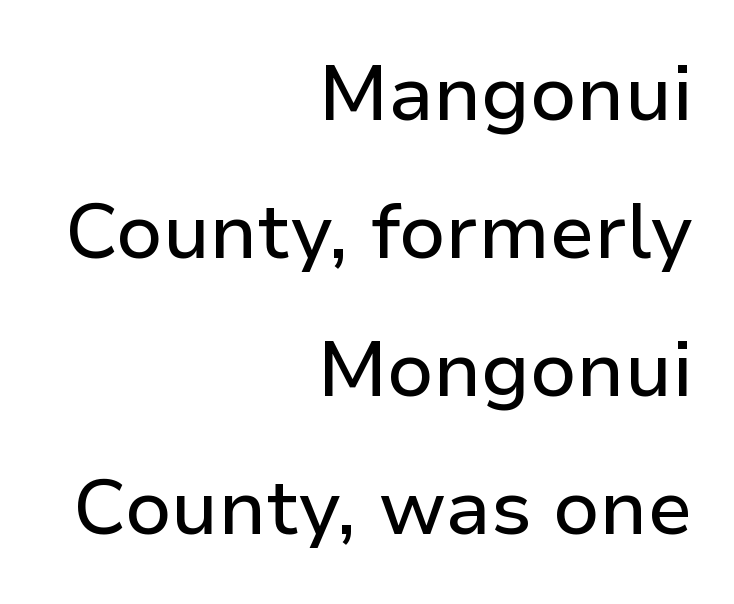
{"serif": "no", "italic": "no", "width": "normal", "stroke_contrast": "low", "x_height": "medium", "monospaced": "no", "underline": "no", "align": "right", "line_spacing_ratio": 1.77, "letter_spacing": "normal", "letter_spacing_em": 0.0, "glyph_px": 78}
